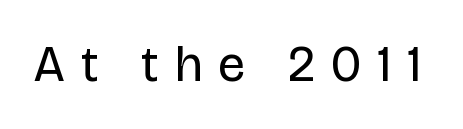
Q: Is the text bold? A: No.
Q: Is the text italic (slanted)? A: No, it is upright.
Q: Is the typeface a serif or a sans-serif typeface? A: Sans-serif.
Q: Is the text underlined? A: No.
Q: Is the spacing between letters normal or unusually wide? A: Unusually wide.
Q: Width (condensed, normal, or wide)? A: Normal.
Q: Stroke contrast? A: Low.
Q: x-height? A: Large.
Q: Monospaced? A: No.
